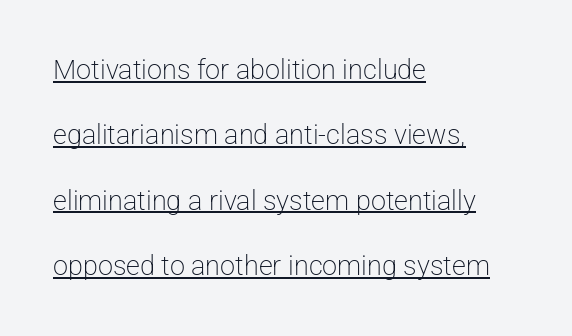
Q: Is the text bold? A: No.
Q: Is the text italic (slanted)? A: No, it is upright.
Q: Is the text underlined? A: Yes.
Q: How is the paragraph aligned? A: Left-aligned.
Q: Is the spacing between letters normal or unusually wide? A: Normal.
Q: Is the spacing between lines tight, normal or loose? A: Loose.
